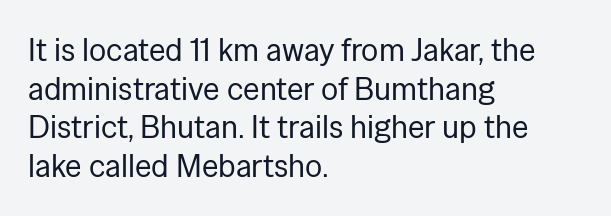
{"serif": "no", "italic": "no", "bold": "no", "weight": "regular", "width": "normal", "stroke_contrast": "low", "x_height": "medium", "monospaced": "no", "underline": "no", "align": "left", "line_spacing_ratio": 1.21, "letter_spacing": "normal", "letter_spacing_em": 0.0, "glyph_px": 32}
